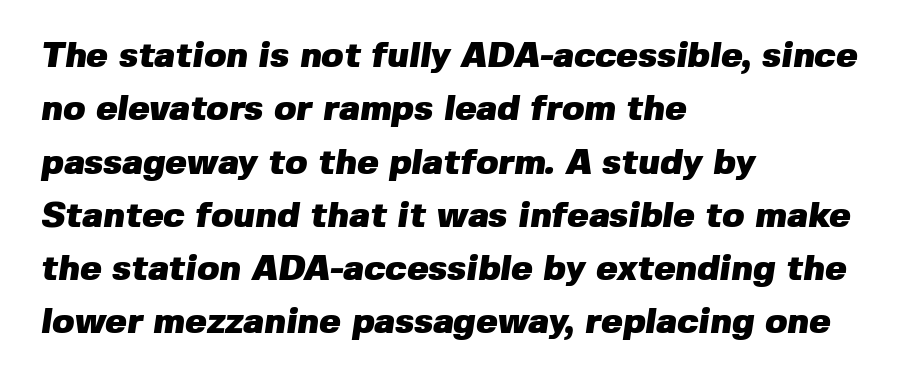
{"serif": "no", "bold": "yes", "weight": "heavy", "width": "normal", "stroke_contrast": "low", "x_height": "medium", "monospaced": "no", "underline": "no", "align": "left", "line_spacing": "normal", "line_spacing_ratio": 1.48, "letter_spacing": "normal", "letter_spacing_em": 0.0, "glyph_px": 36}
